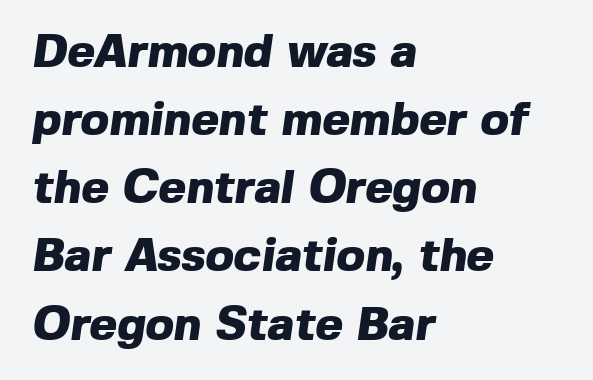
{"serif": "no", "bold": "yes", "weight": "heavy", "width": "normal", "x_height": "medium", "monospaced": "no", "underline": "no", "align": "left", "line_spacing": "normal", "line_spacing_ratio": 1.45, "letter_spacing": "normal", "letter_spacing_em": 0.0, "glyph_px": 47}
